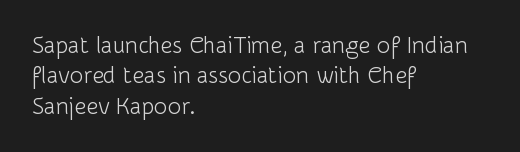
{"italic": "no", "bold": "no", "underline": "no", "align": "left", "line_spacing": "normal", "line_spacing_ratio": 1.32, "letter_spacing": "normal", "letter_spacing_em": 0.0, "glyph_px": 23}
